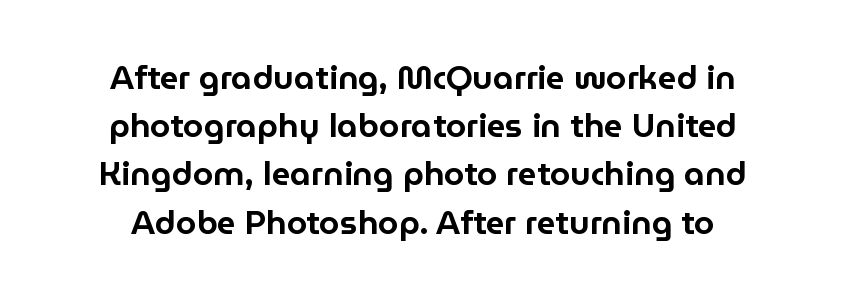
{"serif": "no", "italic": "no", "width": "normal", "stroke_contrast": "low", "x_height": "medium", "monospaced": "no", "underline": "no", "align": "center", "line_spacing": "normal", "line_spacing_ratio": 1.46, "letter_spacing": "normal", "letter_spacing_em": 0.0, "glyph_px": 33}
